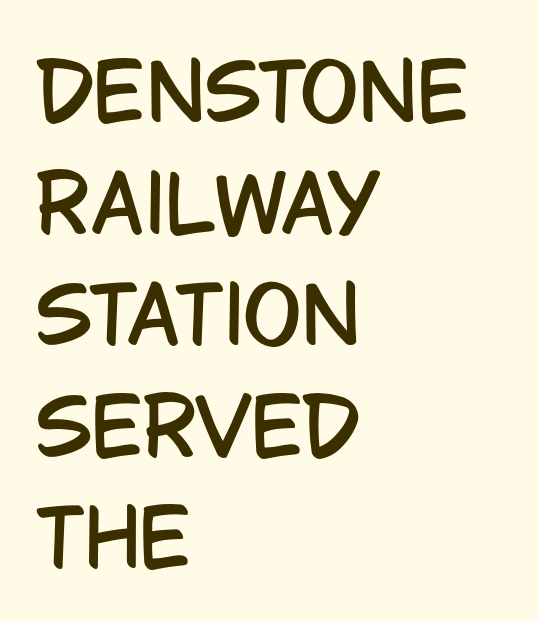
Is this a fixed-width face? No — the glyphs have proportional, varying widths. To sum up the face: it is a sans, with no serifs. Tracking here is standard; glyphs follow each other at the usual distance. This sample uses an upright cut, with every glyph sitting square on the baseline. Each row of text sits above clean, open space.
